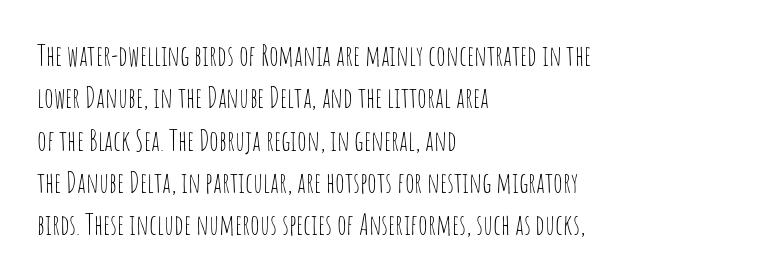
Italic: no, the glyphs are upright roman. The passage shown is typed in a proportional face where columns would drift. Check where the strokes stop: nothing finishes them off — pure sans. Compared with typical paragraphs, the rows here are spaced about the same.
